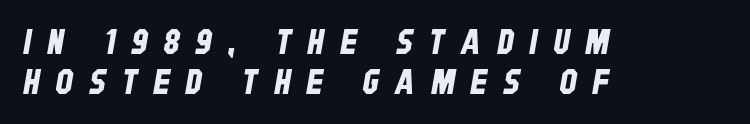
The image shows 34 px condensed sans-serif type; set left-aligned, line spacing 1.18x, unusually wide letter spacing (+0.48 em), not underlined; low stroke contrast and a large x-height.
